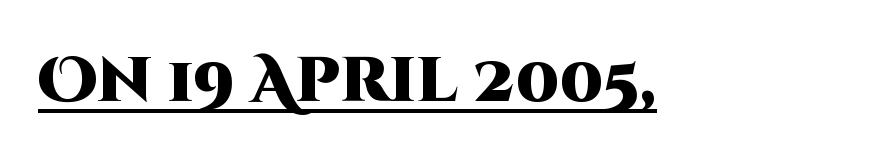
{"serif": "no", "italic": "no", "bold": "yes", "weight": "heavy", "width": "normal", "stroke_contrast": "high", "x_height": "large", "monospaced": "no", "underline": "yes", "letter_spacing": "normal", "letter_spacing_em": 0.0, "glyph_px": 63}
